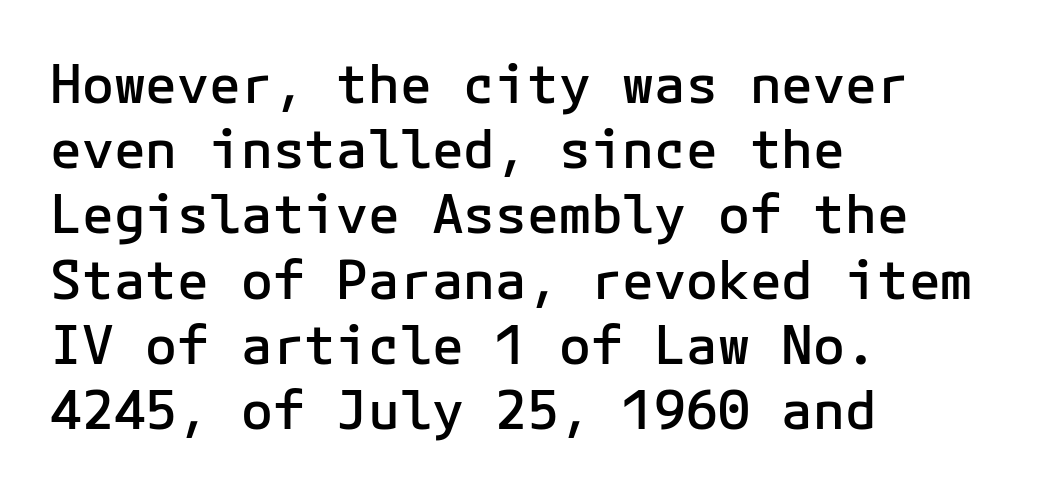
This sample uses a sans-serif face. Spacing verdict: monospaced, one width for all characters. Characters follow at the spacing the type designer built in. The font's upright variant was chosen for this text.
